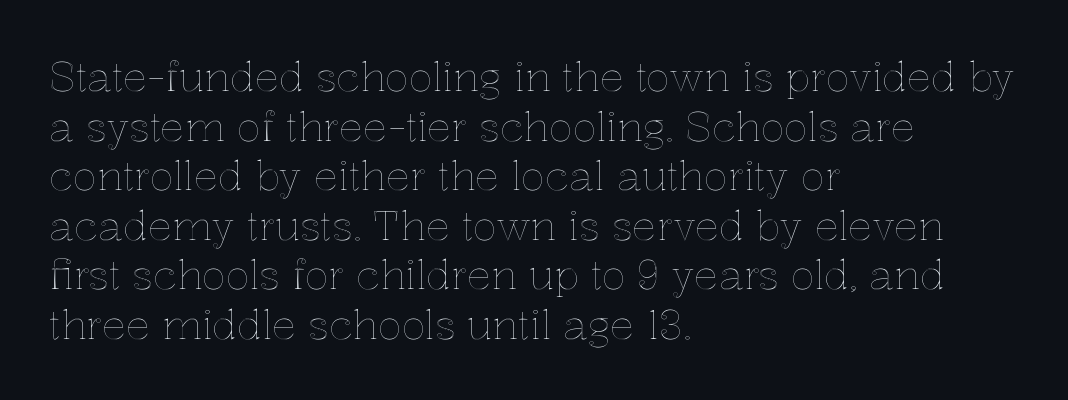
The image shows 40 px text type, upright; set left-aligned, line spacing 1.24x, normal letter spacing, not underlined; a medium x-height.
